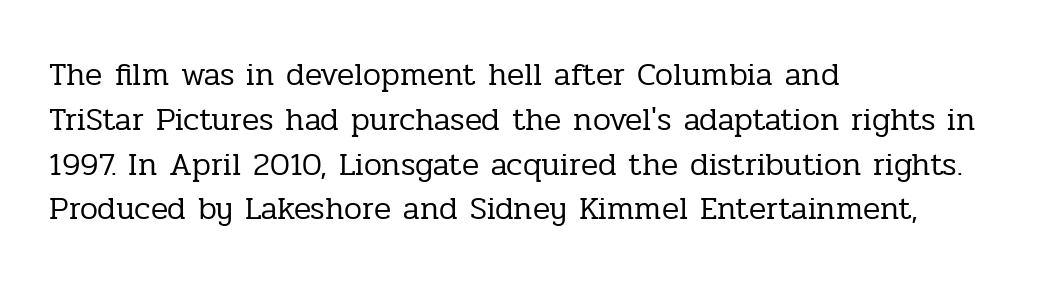
{"serif": "yes", "italic": "no", "bold": "no", "weight": "regular", "width": "normal", "stroke_contrast": "low", "x_height": "medium", "monospaced": "no", "underline": "no", "align": "left", "line_spacing": "normal", "line_spacing_ratio": 1.4, "letter_spacing": "normal", "letter_spacing_em": 0.0, "glyph_px": 32}
